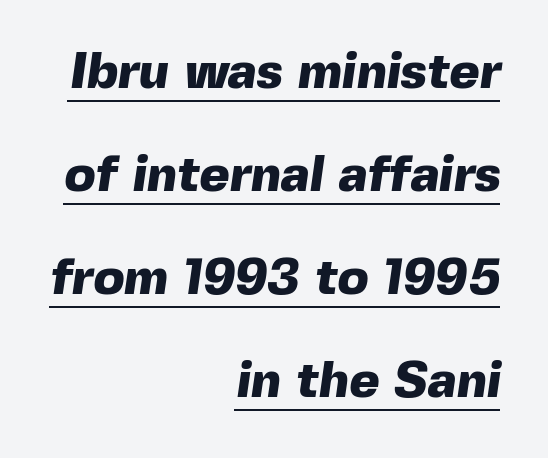
{"serif": "no", "bold": "yes", "weight": "heavy", "width": "normal", "x_height": "medium", "monospaced": "no", "underline": "yes", "align": "right", "line_spacing": "loose", "line_spacing_ratio": 2.02, "letter_spacing": "normal", "letter_spacing_em": 0.0, "glyph_px": 51}
